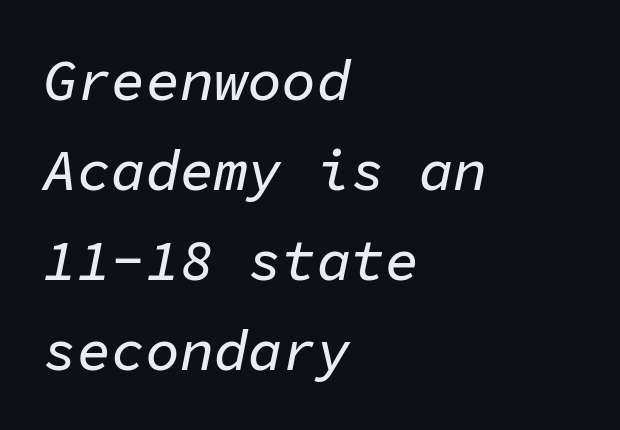
The image shows 57 px text type, italic (leaning right), monospaced; set left-aligned, normal line spacing (1.58x), normal letter spacing, not underlined; low stroke contrast and a medium x-height.
